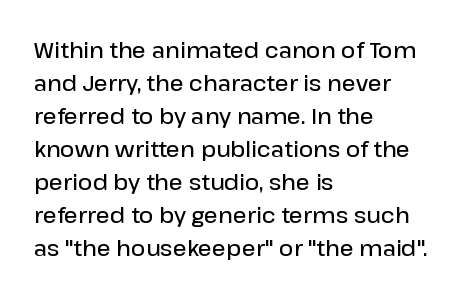
Q: Is the text bold? A: Semi-bold.
Q: Is the text italic (slanted)? A: No, it is upright.
Q: Is the text underlined? A: No.
Q: How is the paragraph aligned? A: Left-aligned.
Q: Is the spacing between letters normal or unusually wide? A: Normal.
Q: Is the spacing between lines tight, normal or loose? A: Normal.
